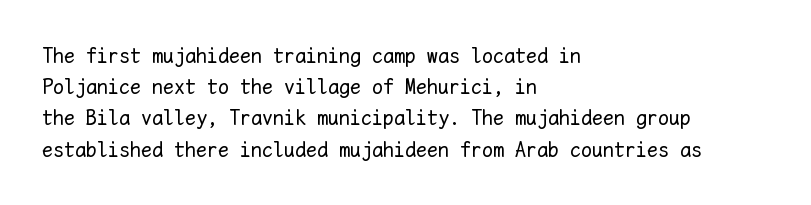
Every row of glyphs begins at an identical x-position on the left. The typesetting does not lean heavy: it is not bold. One glance says typical: line gaps are just what's usual. Underlining? Definitely not there.
